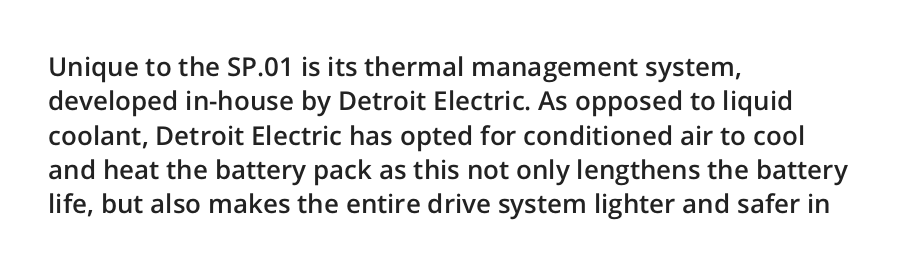
Q: Is the text bold? A: Semi-bold.
Q: Is the text italic (slanted)? A: No, it is upright.
Q: Is the text underlined? A: No.
Q: How is the paragraph aligned? A: Left-aligned.
Q: Is the spacing between letters normal or unusually wide? A: Normal.
Q: Is the spacing between lines tight, normal or loose? A: Normal.
